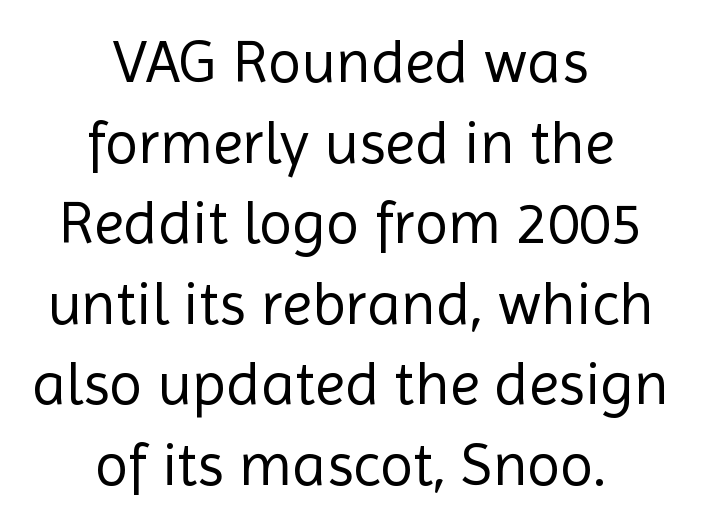
{"serif": "no", "italic": "no", "bold": "no", "weight": "regular", "width": "normal", "x_height": "medium", "monospaced": "no", "underline": "no", "align": "center", "line_spacing": "normal", "line_spacing_ratio": 1.32, "letter_spacing": "normal", "letter_spacing_em": 0.0, "glyph_px": 61}
